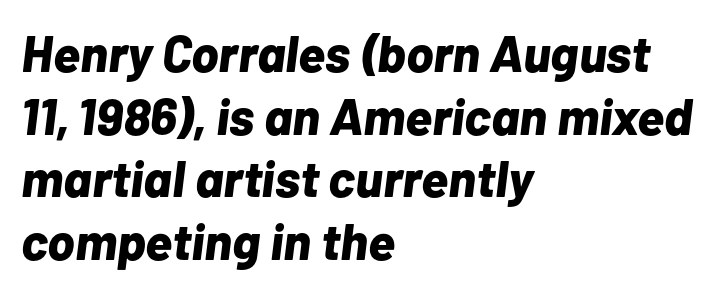
{"italic": "yes", "lean": "right", "slant_degrees": 7, "bold": "yes", "weight": "bold", "width": "normal", "stroke_contrast": "low", "x_height": "medium", "monospaced": "no", "underline": "no", "align": "left", "line_spacing_ratio": 1.23, "letter_spacing": "normal", "letter_spacing_em": 0.0, "glyph_px": 51}
